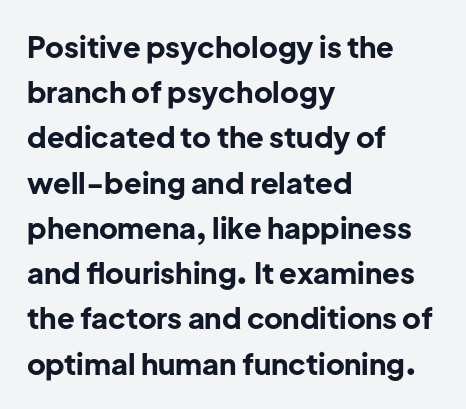
The image shows 29 px bold sans-serif type, upright; set left-aligned, normal line spacing (1.56x), normal letter spacing, not underlined; low stroke contrast and a medium x-height.
